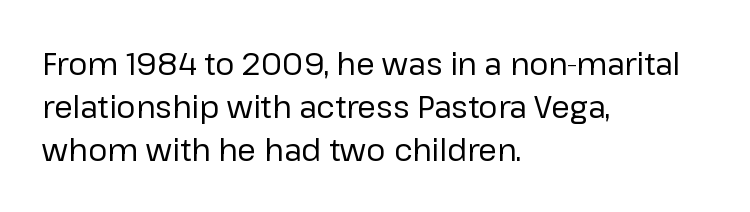
Q: Is the text bold? A: No.
Q: Is the text italic (slanted)? A: No, it is upright.
Q: Is the typeface a serif or a sans-serif typeface? A: Sans-serif.
Q: Is the text underlined? A: No.
Q: How is the paragraph aligned? A: Left-aligned.
Q: Is the spacing between letters normal or unusually wide? A: Normal.
Q: Is the spacing between lines tight, normal or loose? A: Normal.
Q: Width (condensed, normal, or wide)? A: Normal.
Q: Stroke contrast? A: Low.
Q: x-height? A: Medium.
Q: Monospaced? A: No.
